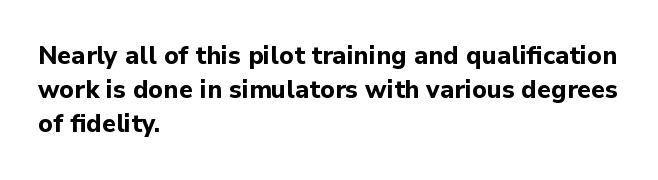
Q: Is the text bold? A: Yes.
Q: Is the text italic (slanted)? A: No, it is upright.
Q: Is the text underlined? A: No.
Q: How is the paragraph aligned? A: Left-aligned.
Q: Is the spacing between letters normal or unusually wide? A: Normal.
Q: Is the spacing between lines tight, normal or loose? A: Normal.
